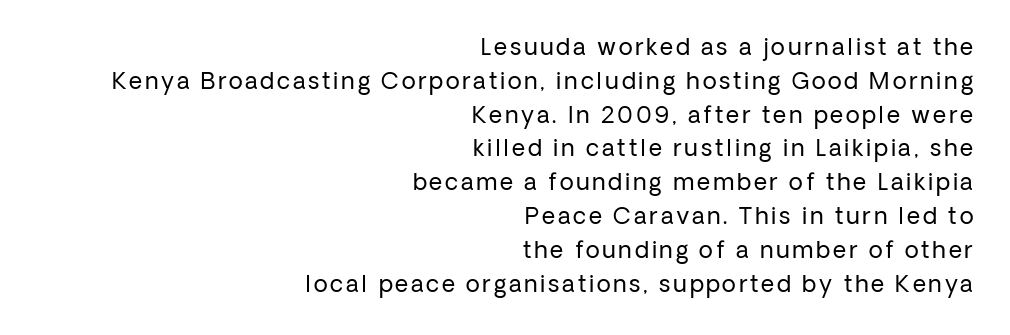
{"italic": "no", "bold": "no", "underline": "no", "align": "right", "line_spacing": "normal", "line_spacing_ratio": 1.47, "glyph_px": 23}
